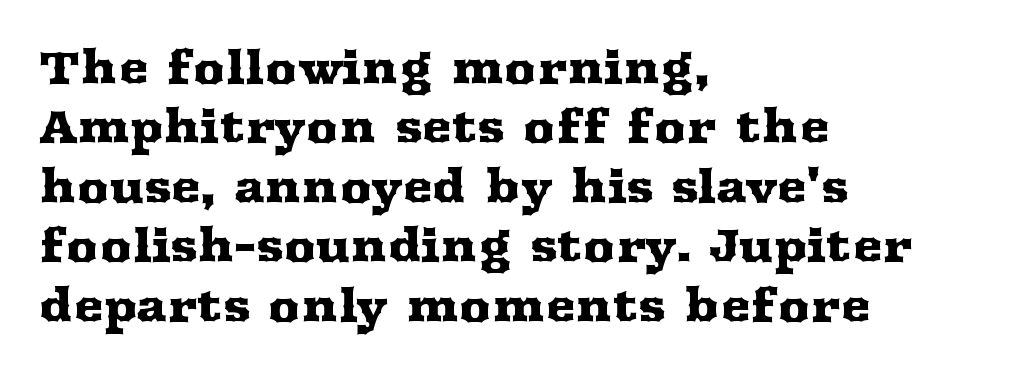
Q: Is the text italic (slanted)? A: No, it is upright.
Q: Is the typeface a serif or a sans-serif typeface? A: Serif.
Q: Is the text underlined? A: No.
Q: How is the paragraph aligned? A: Left-aligned.
Q: Is the spacing between letters normal or unusually wide? A: Normal.
Q: Is the spacing between lines tight, normal or loose? A: Normal.
Q: Width (condensed, normal, or wide)? A: Wide.
Q: Stroke contrast? A: Medium.
Q: x-height? A: Medium.
Q: Monospaced? A: No.
